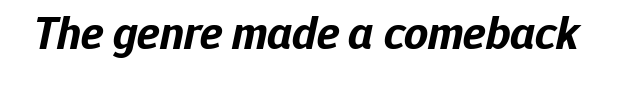
{"italic": "yes", "lean": "right", "slant_degrees": 12, "bold": "yes", "weight": "bold", "width": "normal", "stroke_contrast": "low", "x_height": "medium", "monospaced": "no", "underline": "no", "letter_spacing": "normal", "letter_spacing_em": 0.0, "glyph_px": 47}
